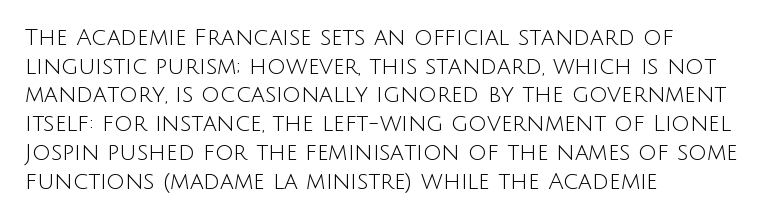
The image shows 23 px text type, upright; set left-aligned, normal line spacing (1.25x), normal letter spacing, not underlined.
